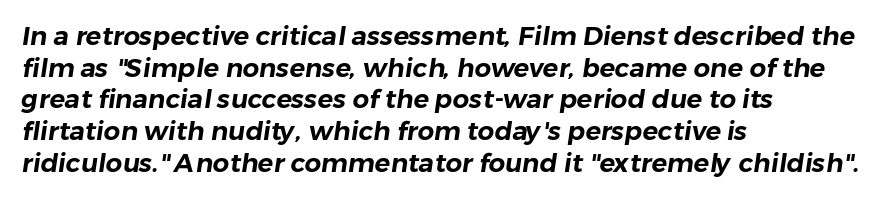
The image shows 26 px text type; set left-aligned, line spacing 1.22x, normal letter spacing, not underlined.
